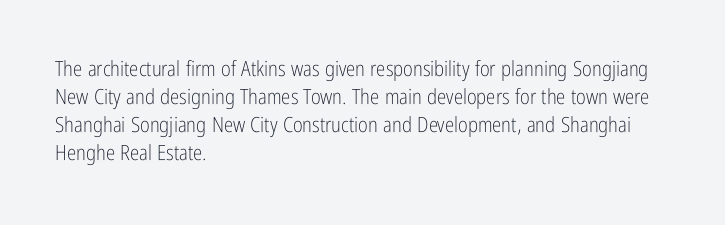
Q: Is the text bold? A: No.
Q: Is the text italic (slanted)? A: No, it is upright.
Q: Is the text underlined? A: No.
Q: How is the paragraph aligned? A: Left-aligned.
Q: Is the spacing between letters normal or unusually wide? A: Normal.
Q: Is the spacing between lines tight, normal or loose? A: Normal.
